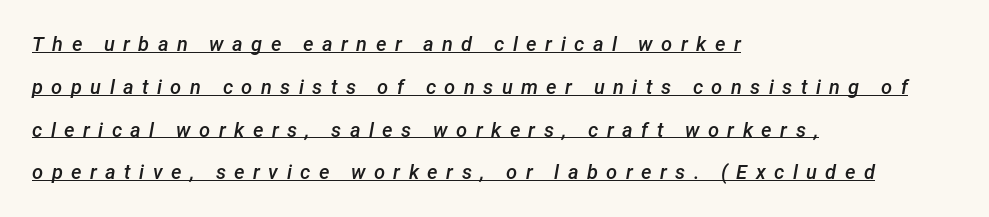
{"italic": "yes", "lean": "right", "slant_degrees": 12, "bold": "semi", "underline": "yes", "align": "left", "line_spacing": "loose", "line_spacing_ratio": 2.14, "letter_spacing": "wide", "letter_spacing_em": 0.42, "glyph_px": 20}
